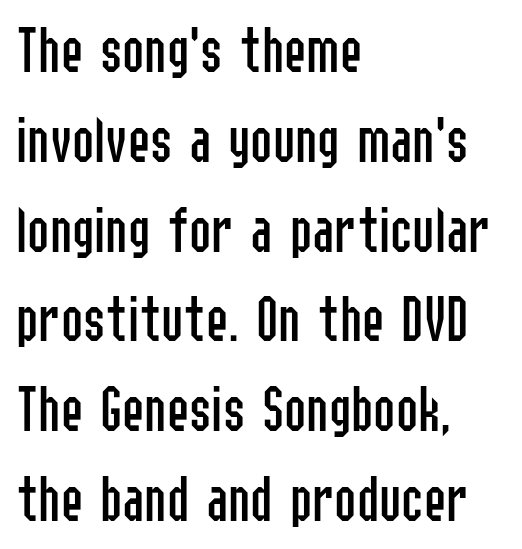
Q: Is the text bold? A: No.
Q: Is the text italic (slanted)? A: No, it is upright.
Q: Is the typeface a serif or a sans-serif typeface? A: Sans-serif.
Q: Is the text underlined? A: No.
Q: How is the paragraph aligned? A: Left-aligned.
Q: Is the spacing between letters normal or unusually wide? A: Normal.
Q: Is the spacing between lines tight, normal or loose? A: Normal.
Q: Width (condensed, normal, or wide)? A: Condensed.
Q: Stroke contrast? A: Low.
Q: x-height? A: Medium.
Q: Monospaced? A: No.
